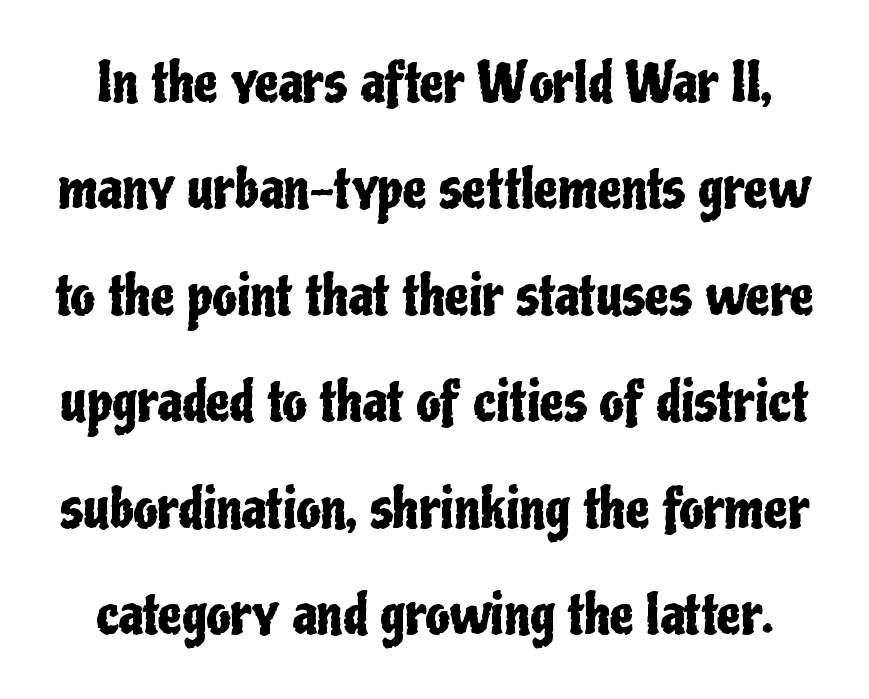
The image shows 54 px condensed sans-serif type, upright; set loose line spacing (1.97x), normal letter spacing, not underlined; low stroke contrast and a medium x-height.
